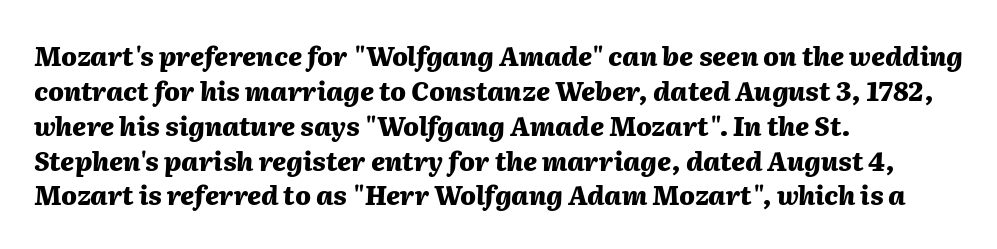
The image shows 26 px bold type, italic (leaning right); set left-aligned, normal line spacing (1.34x), normal letter spacing, not underlined.
